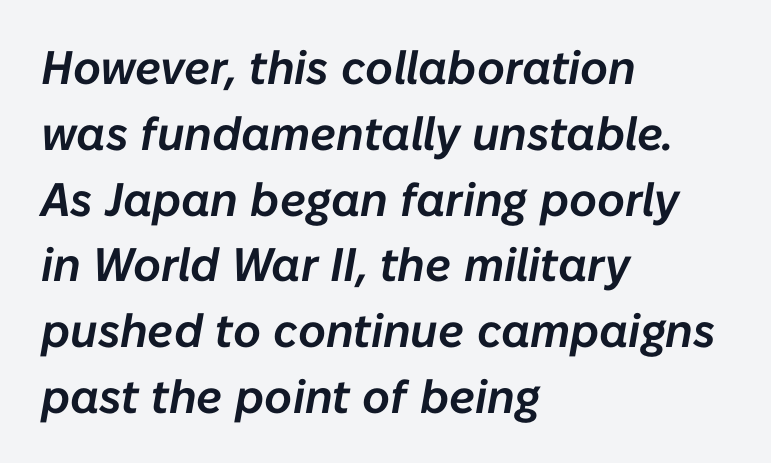
{"italic": "yes", "lean": "right", "slant_degrees": 10, "width": "normal", "stroke_contrast": "low", "x_height": "medium", "monospaced": "no", "underline": "no", "align": "left", "line_spacing": "normal", "line_spacing_ratio": 1.4, "letter_spacing": "normal", "letter_spacing_em": 0.0, "glyph_px": 47}
